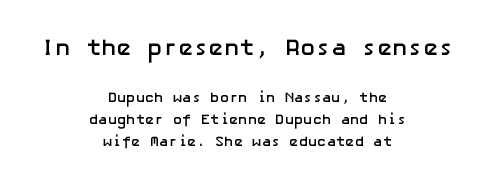
The image shows 23 px bold type, upright; set centered, normal line spacing (1.59x), normal letter spacing, not underlined; the first (top) block is 1.64x larger.
